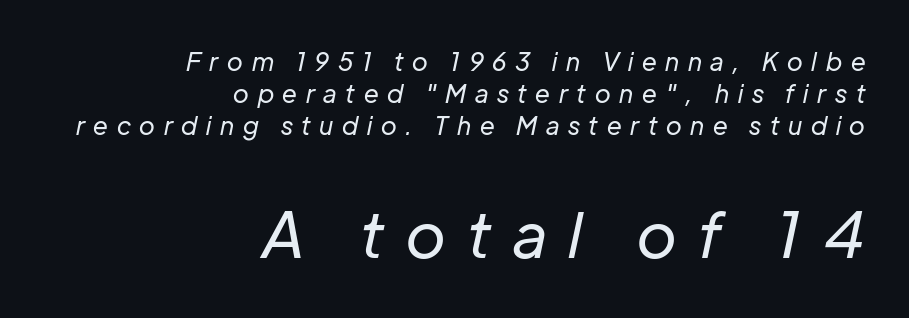
{"italic": "yes", "lean": "right", "slant_degrees": 12, "bold": "no", "weight": "regular", "width": "normal", "stroke_contrast": "low", "x_height": "medium", "monospaced": "no", "underline": "no", "align": "right", "line_spacing": "normal", "line_spacing_ratio": 1.28, "letter_spacing": "wide", "letter_spacing_em": 0.35, "larger_block": "second", "size_ratio": 2.52, "glyph_px": 63}
